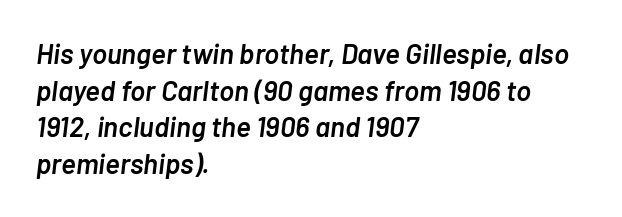
Q: Is the text bold? A: Semi-bold.
Q: Is the text italic (slanted)? A: Yes, it leans right by about 7 degrees.
Q: Is the text underlined? A: No.
Q: How is the paragraph aligned? A: Left-aligned.
Q: Is the spacing between letters normal or unusually wide? A: Normal.
Q: Is the spacing between lines tight, normal or loose? A: Normal.
Q: Width (condensed, normal, or wide)? A: Normal.
Q: Stroke contrast? A: Low.
Q: x-height? A: Medium.
Q: Monospaced? A: No.
